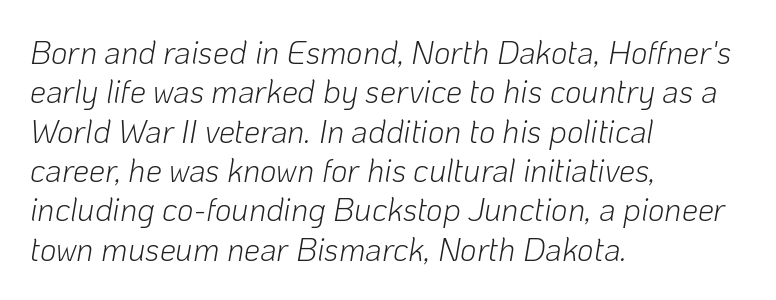
Is this a heavy cut? Hardly; it is regular or lighter. Check the space under the baseline: it is left empty. The passage shown leans; its letterforms are oblique. These lines keep a tight, regular rhythm from letter to letter. This sample has the flowing, uneven cadence of proportional lettering. A student would call this left alignment; a typographer would say flush left, rag right.
